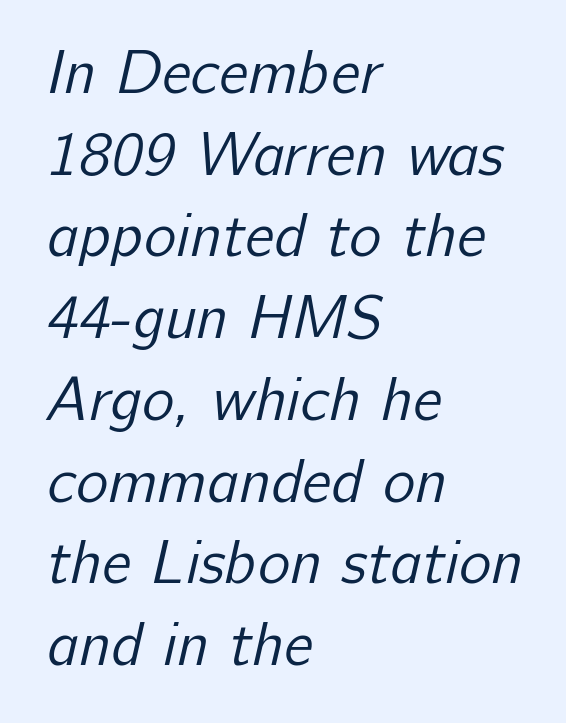
Q: Is the text bold? A: No.
Q: Is the typeface a serif or a sans-serif typeface? A: Sans-serif.
Q: Is the text underlined? A: No.
Q: How is the paragraph aligned? A: Left-aligned.
Q: Is the spacing between letters normal or unusually wide? A: Normal.
Q: Is the spacing between lines tight, normal or loose? A: Normal.
Q: Width (condensed, normal, or wide)? A: Normal.
Q: Stroke contrast? A: Low.
Q: x-height? A: Medium.
Q: Monospaced? A: No.
